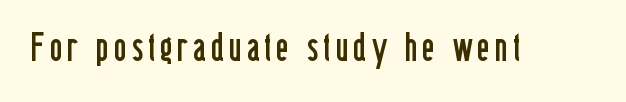
Q: Is the text bold? A: No.
Q: Is the text italic (slanted)? A: No, it is upright.
Q: Is the typeface a serif or a sans-serif typeface? A: Sans-serif.
Q: Is the text underlined? A: No.
Q: Width (condensed, normal, or wide)? A: Condensed.
Q: Stroke contrast? A: Low.
Q: x-height? A: Medium.
Q: Monospaced? A: No.
